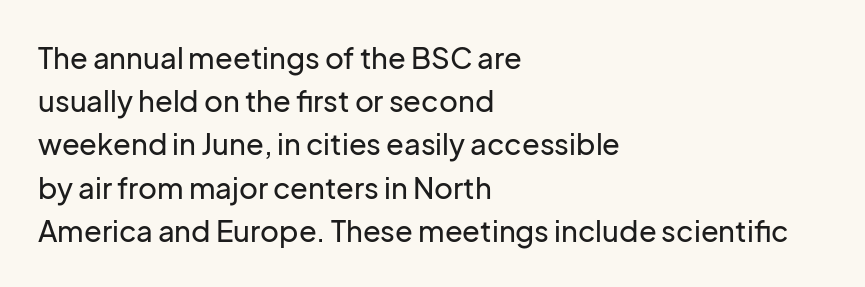
The text was rendered using a sans face with plain stroke endings. Every row of glyphs begins at an identical x-position on the left. Tracking here is standard; glyphs follow each other at the usual distance. Style check: upright.
